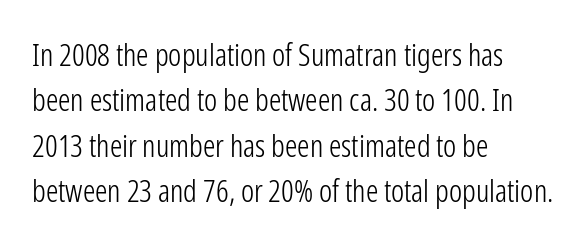
{"serif": "no", "italic": "no", "bold": "no", "weight": "light", "width": "condensed", "stroke_contrast": "low", "x_height": "medium", "monospaced": "no", "underline": "no", "align": "left", "line_spacing": "normal", "line_spacing_ratio": 1.46, "letter_spacing": "normal", "letter_spacing_em": 0.0, "glyph_px": 31}
